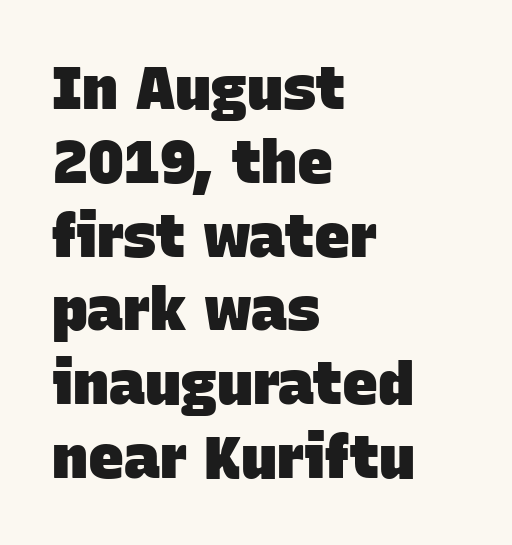
The image shows 60 px heavy sans-serif type; set left-aligned, line spacing 1.23x, normal letter spacing, not underlined; low stroke contrast and a large x-height.
